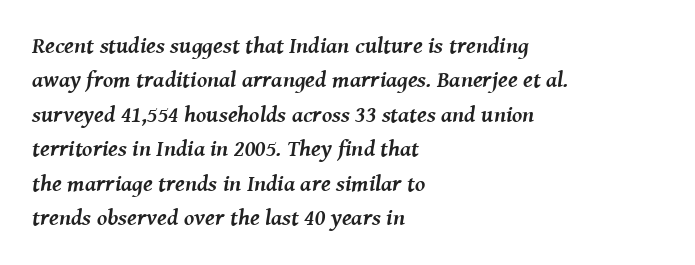
The specimen omits any rule beneath the text block's lines. Words appear dense and cohesive because spacing is normal. Notice how the stems are inclined rather than vertical — that's the hallmark of italics. A classic flush-left, rag-right setting is used for this passage. The strokes are fattened all the way to bold. The lines sit at an ordinary, default distance from one another.
